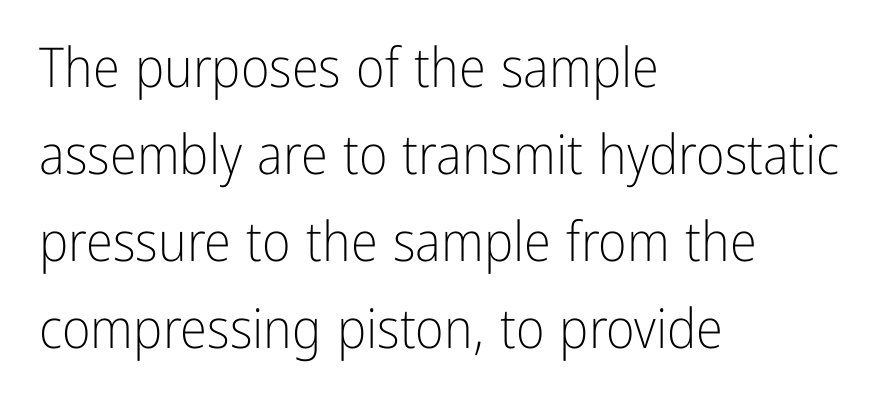
{"serif": "no", "italic": "no", "bold": "no", "weight": "light", "width": "condensed", "stroke_contrast": "low", "x_height": "medium", "monospaced": "no", "underline": "no", "align": "left", "line_spacing": "normal", "line_spacing_ratio": 1.58, "letter_spacing": "normal", "letter_spacing_em": 0.0, "glyph_px": 55}
